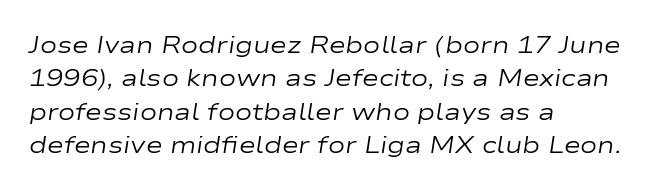
{"italic": "yes", "lean": "right", "slant_degrees": 9, "bold": "no", "underline": "no", "align": "left", "line_spacing": "normal", "line_spacing_ratio": 1.45, "letter_spacing": "normal", "letter_spacing_em": 0.0, "glyph_px": 23}
